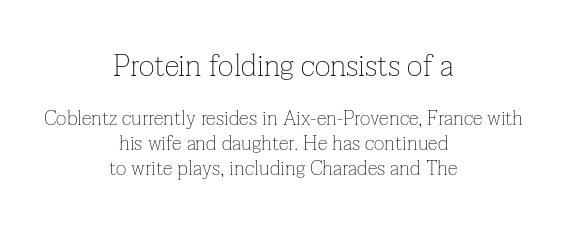
{"serif": "yes", "italic": "no", "bold": "no", "weight": "thin", "width": "normal", "stroke_contrast": "low", "x_height": "medium", "monospaced": "no", "underline": "no", "align": "center", "line_spacing": "normal", "line_spacing_ratio": 1.25, "letter_spacing": "normal", "letter_spacing_em": 0.0, "larger_block": "first", "size_ratio": 1.5, "glyph_px": 30}
